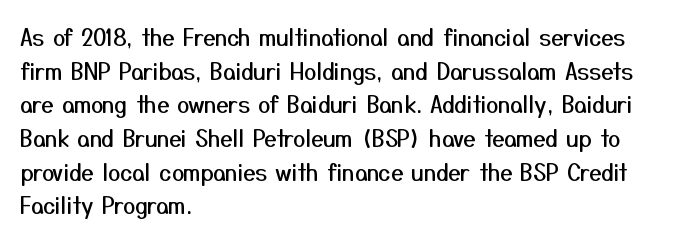
{"italic": "no", "underline": "no", "align": "left", "line_spacing": "normal", "line_spacing_ratio": 1.53, "letter_spacing": "normal", "letter_spacing_em": 0.0, "glyph_px": 22}
